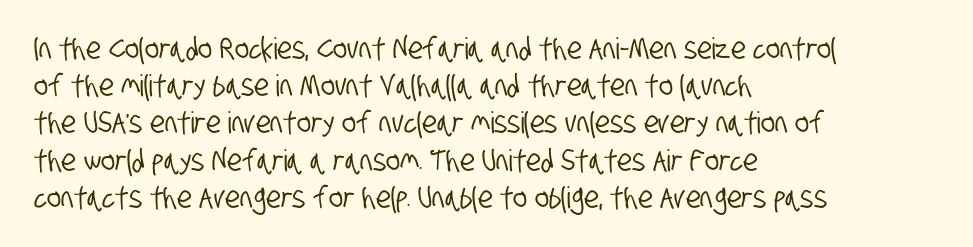
No extra tracking has been applied to these lines. Letters rest on an invisible, unmarked baseline. A typesetter would call this proportional, since set widths differ per character. The typeface chosen for these lines omits serifs.
